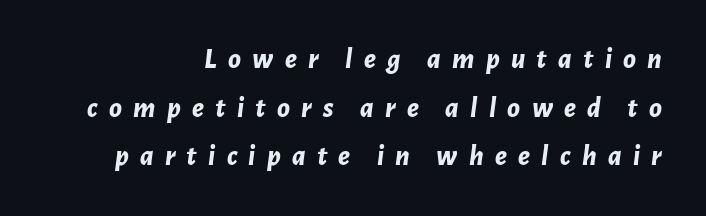
What stands out about the letter spacing? Its width — letters are far apart. You could not count columns in this text — the font is proportionally spaced. Vertical spacing — default. Descender tails drop into unmarked territory. Pretty heavy lettering here — definitely bold. Posture: slanted.
